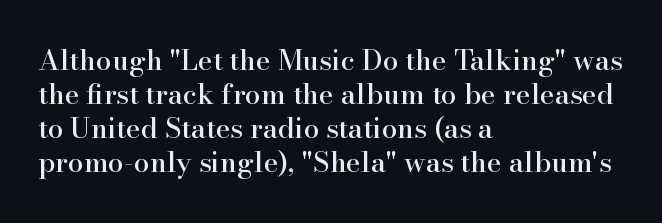
The image shows 28 px serif type, upright; set left-aligned, line spacing 1.22x, normal letter spacing, not underlined; high stroke contrast and a small x-height.
